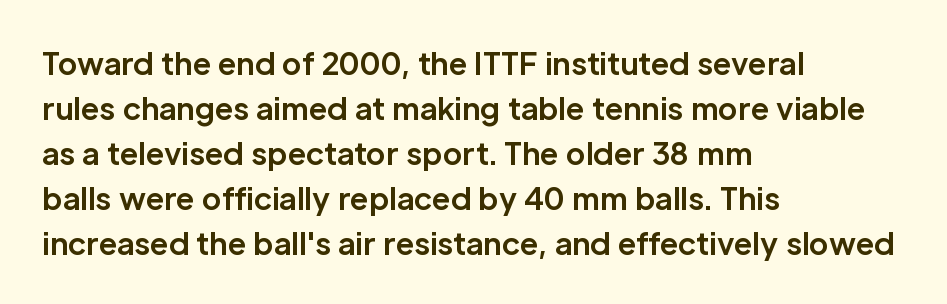
The image shows 30 px bold sans-serif type, upright; set left-aligned, normal line spacing (1.5x), normal letter spacing, not underlined; low stroke contrast and a medium x-height.
